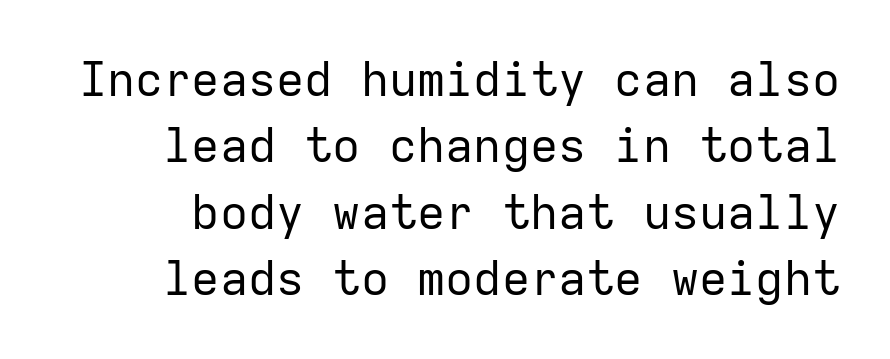
The image shows 47 px regular-weight sans-serif type, upright, monospaced; set normal line spacing (1.41x), normal letter spacing, not underlined; low stroke contrast and a medium x-height.
